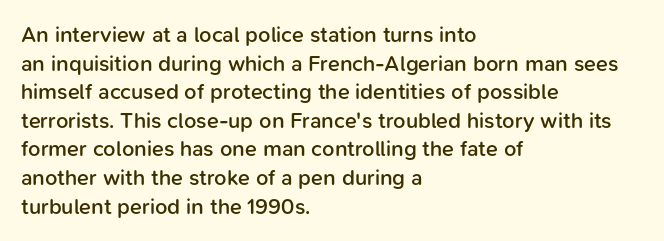
{"italic": "no", "bold": "semi", "underline": "no", "align": "left", "line_spacing": "normal", "line_spacing_ratio": 1.3, "letter_spacing": "normal", "letter_spacing_em": 0.0, "glyph_px": 22}
